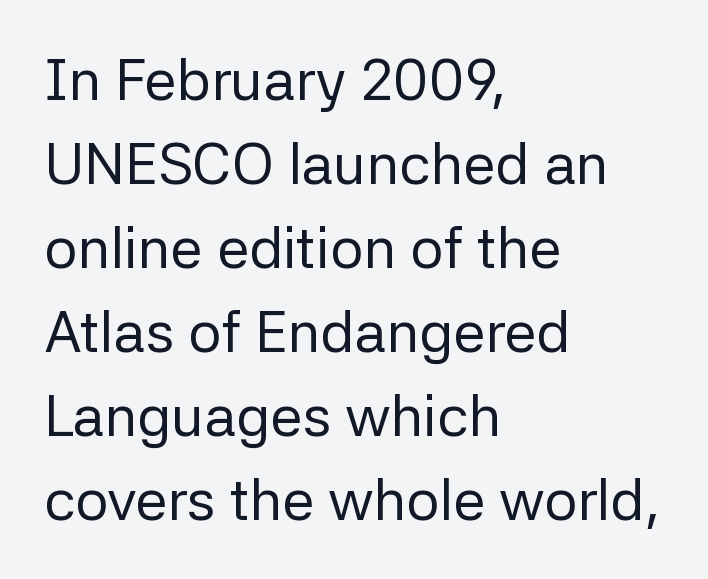
{"serif": "no", "italic": "no", "bold": "no", "weight": "regular", "width": "normal", "stroke_contrast": "low", "x_height": "medium", "monospaced": "no", "underline": "no", "align": "left", "line_spacing": "normal", "line_spacing_ratio": 1.45, "letter_spacing": "normal", "letter_spacing_em": 0.0, "glyph_px": 58}
